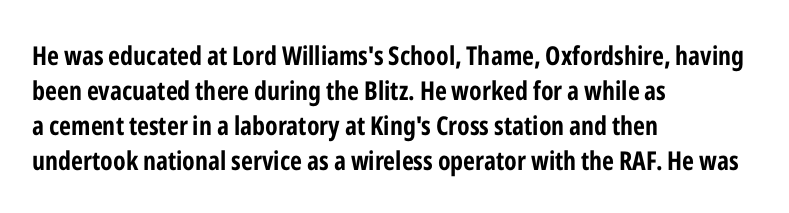
The image shows 26 px bold type, upright; set left-aligned, normal line spacing (1.35x), normal letter spacing, not underlined.
